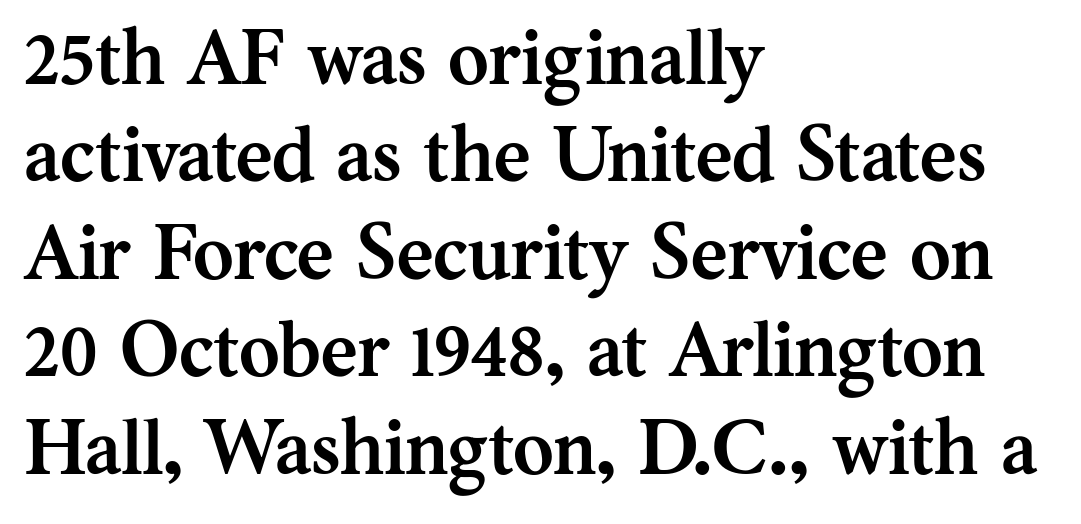
Q: Is the text bold? A: Yes.
Q: Is the text italic (slanted)? A: No, it is upright.
Q: Is the typeface a serif or a sans-serif typeface? A: Serif.
Q: Is the text underlined? A: No.
Q: How is the paragraph aligned? A: Left-aligned.
Q: Is the spacing between letters normal or unusually wide? A: Normal.
Q: Is the spacing between lines tight, normal or loose? A: Normal.
Q: Width (condensed, normal, or wide)? A: Normal.
Q: Stroke contrast? A: Medium.
Q: x-height? A: Medium.
Q: Monospaced? A: No.
